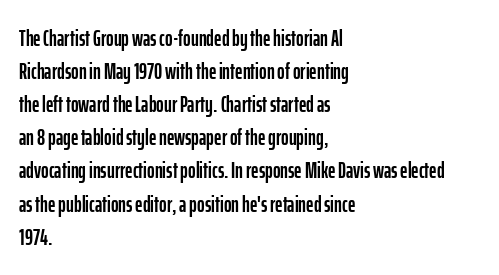
The block of text has a typical density, with ordinary space between rows. Tracking here is standard; glyphs follow each other at the usual distance. The strip under each line holds only bare page. The lettering holds an erect, upright posture throughout. Teacher's note: observe the even left margin — that is flush-left alignment.
